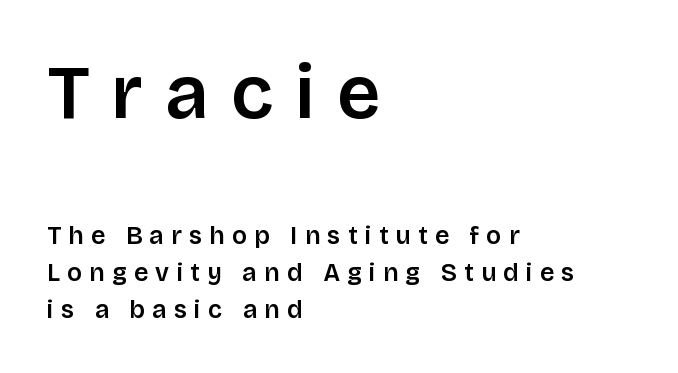
The image shows 76 px sans-serif type, upright; set left-aligned, normal line spacing (1.48x), unusually wide letter spacing (+0.29 em), not underlined; the first (top) block is 3.04x larger; low stroke contrast and a large x-height.
